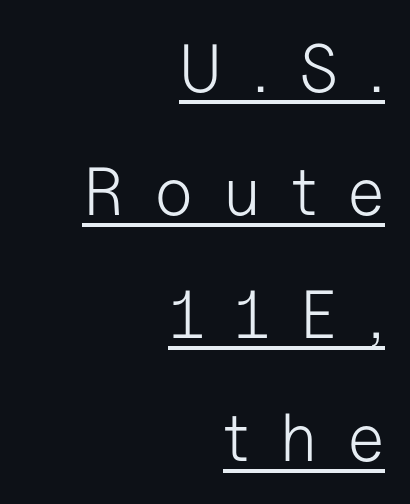
{"serif": "no", "italic": "no", "bold": "no", "weight": "light", "width": "normal", "stroke_contrast": "low", "x_height": "medium", "monospaced": "no", "underline": "yes", "align": "right", "line_spacing_ratio": 1.81, "letter_spacing": "wide", "letter_spacing_em": 0.46, "glyph_px": 68}
